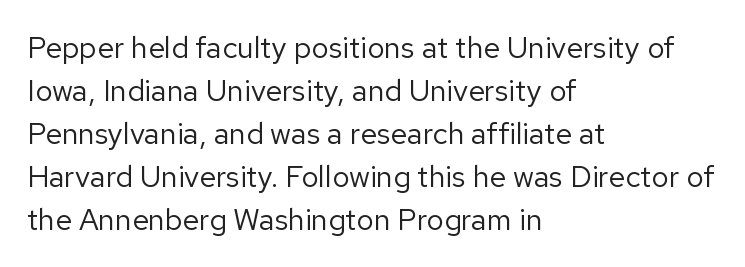
The image shows 30 px regular-weight sans-serif type, upright; set left-aligned, normal line spacing (1.43x), normal letter spacing, not underlined; low stroke contrast and a medium x-height.
